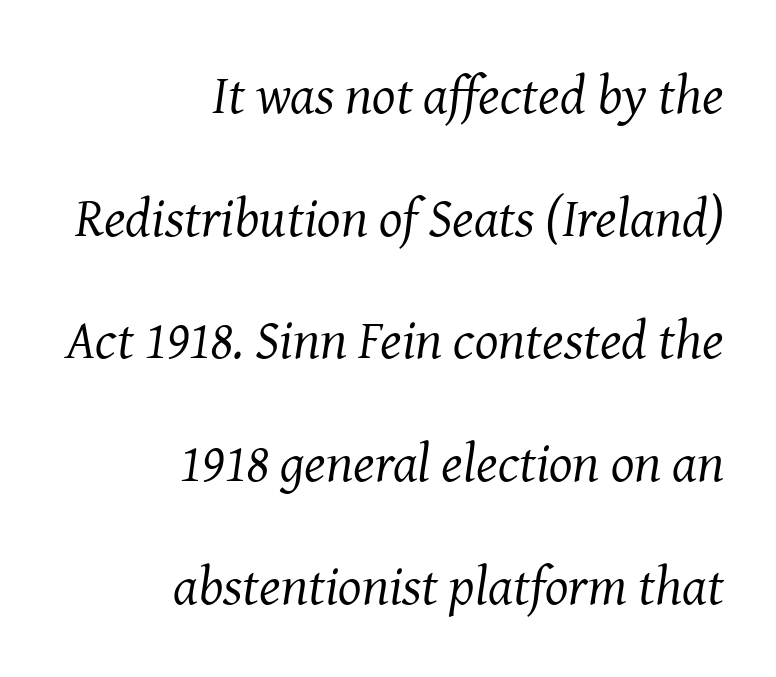
Q: Is the text bold? A: No.
Q: Is the text italic (slanted)? A: Yes, it leans right by about 8 degrees.
Q: Is the typeface a serif or a sans-serif typeface? A: Serif.
Q: Is the text underlined? A: No.
Q: How is the paragraph aligned? A: Right-aligned.
Q: Is the spacing between letters normal or unusually wide? A: Normal.
Q: Is the spacing between lines tight, normal or loose? A: Loose.
Q: Width (condensed, normal, or wide)? A: Normal.
Q: Stroke contrast? A: Medium.
Q: x-height? A: Medium.
Q: Monospaced? A: No.
